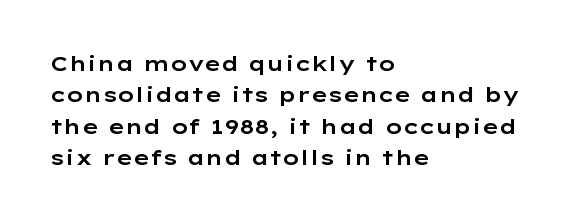
Unmarked baselines from the first word to the last. Every character sits straight up, as roman type does. The lines in this sample share a left origin and differ only in where they stop. Summary of vertical rhythm: regular, with standard interline spacing. Inter-character spacing is left at the font's built-in metrics.
